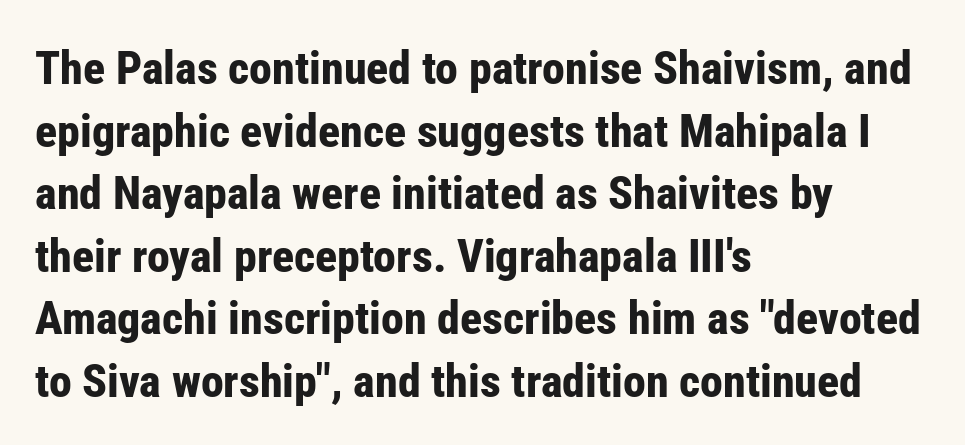
Q: Is the text bold? A: Yes.
Q: Is the text italic (slanted)? A: No, it is upright.
Q: Is the typeface a serif or a sans-serif typeface? A: Sans-serif.
Q: Is the text underlined? A: No.
Q: How is the paragraph aligned? A: Left-aligned.
Q: Is the spacing between letters normal or unusually wide? A: Normal.
Q: Is the spacing between lines tight, normal or loose? A: Normal.
Q: Width (condensed, normal, or wide)? A: Condensed.
Q: Stroke contrast? A: Low.
Q: x-height? A: Medium.
Q: Monospaced? A: No.
